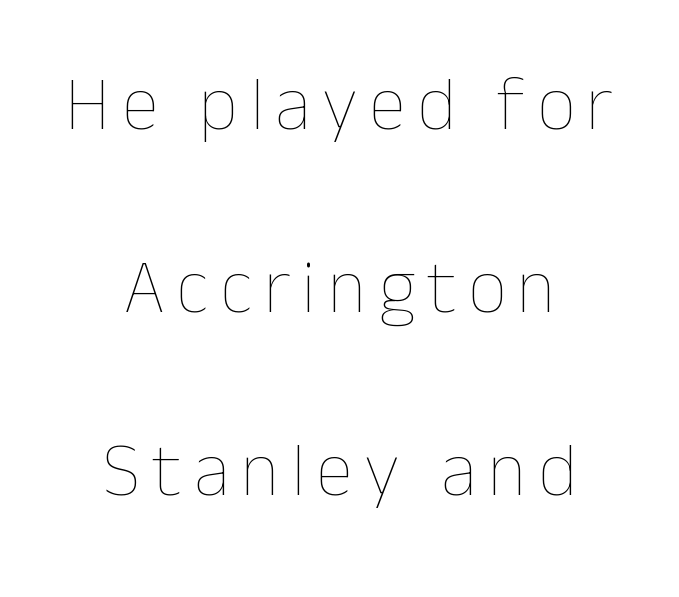
Q: Is the text bold? A: No.
Q: Is the text italic (slanted)? A: No, it is upright.
Q: Is the text underlined? A: No.
Q: How is the paragraph aligned? A: Centered.
Q: Is the spacing between lines tight, normal or loose? A: Loose.
Q: Width (condensed, normal, or wide)? A: Normal.
Q: Stroke contrast? A: Low.
Q: x-height? A: Medium.
Q: Monospaced? A: No.
